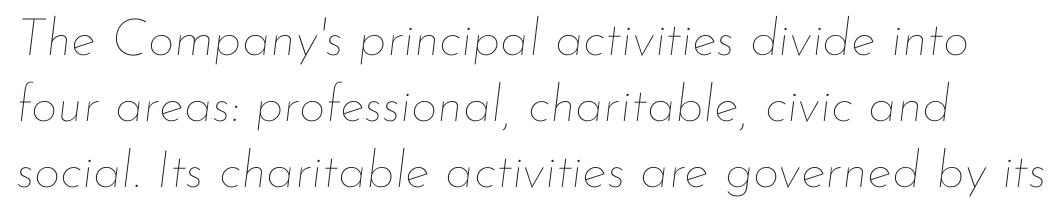
The image shows 52 px thin type, italic (leaning right); set normal line spacing (1.27x), normal letter spacing, not underlined; low stroke contrast and a small x-height.
